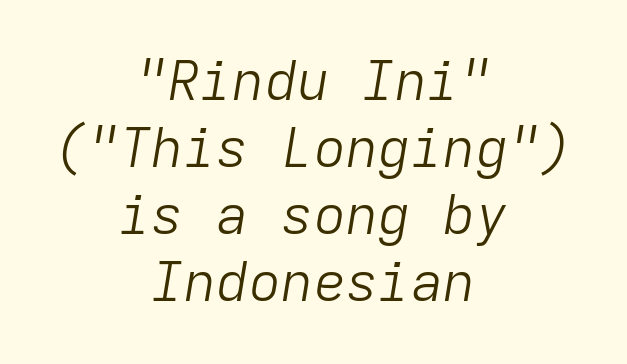
Q: Is the text bold? A: No.
Q: Is the text italic (slanted)? A: Yes, it leans right by about 9 degrees.
Q: Is the text underlined? A: No.
Q: How is the paragraph aligned? A: Centered.
Q: Is the spacing between letters normal or unusually wide? A: Normal.
Q: Width (condensed, normal, or wide)? A: Normal.
Q: Stroke contrast? A: Low.
Q: x-height? A: Medium.
Q: Monospaced? A: Yes.
